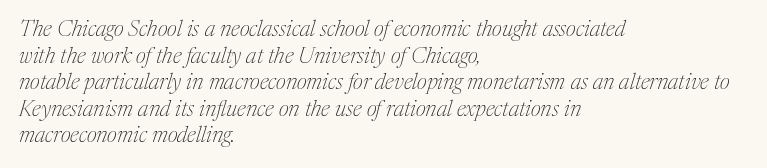
{"italic": "yes", "lean": "right", "slant_degrees": 17, "bold": "no", "underline": "no", "align": "left", "line_spacing_ratio": 1.21, "letter_spacing": "normal", "letter_spacing_em": 0.0, "glyph_px": 22}
